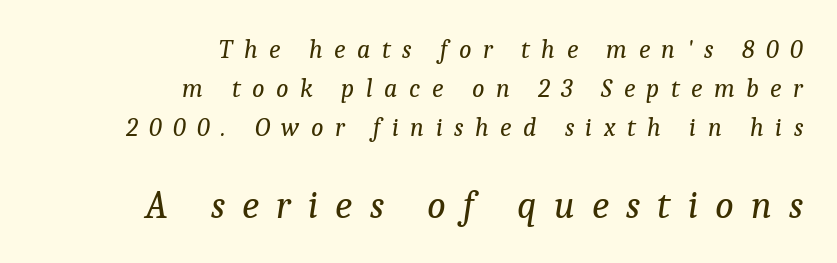
Slanted lettering throughout. The vertical gap from one line to the next is medium. The foot of each line stays bare and open. Alignment: flush right.
